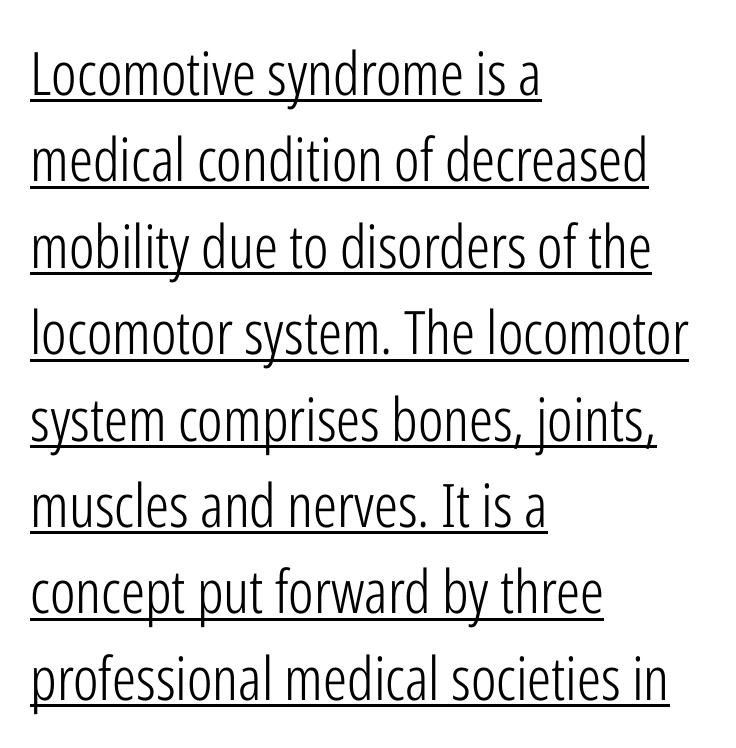
Q: Is the text bold? A: No.
Q: Is the text italic (slanted)? A: No, it is upright.
Q: Is the typeface a serif or a sans-serif typeface? A: Sans-serif.
Q: Is the text underlined? A: Yes.
Q: How is the paragraph aligned? A: Left-aligned.
Q: Is the spacing between letters normal or unusually wide? A: Normal.
Q: Is the spacing between lines tight, normal or loose? A: Normal.
Q: Width (condensed, normal, or wide)? A: Condensed.
Q: Stroke contrast? A: Low.
Q: x-height? A: Medium.
Q: Monospaced? A: No.
